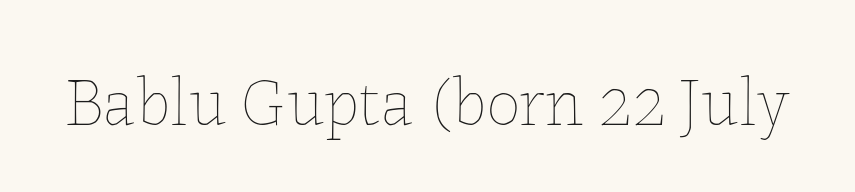
{"italic": "no", "bold": "no", "weight": "thin", "width": "normal", "stroke_contrast": "low", "x_height": "medium", "monospaced": "no", "underline": "no", "letter_spacing": "normal", "letter_spacing_em": 0.0, "glyph_px": 69}
